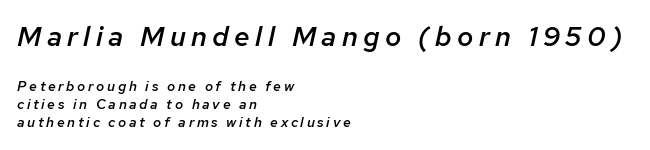
The image shows 28 px semibold type, italic (leaning right); set left-aligned, normal line spacing (1.3x), not underlined; the first (top) block is 2.0x larger; low stroke contrast and a medium x-height.
